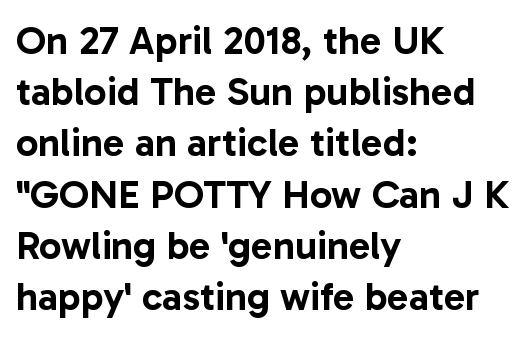
The image shows 40 px sans-serif type, upright; set left-aligned, normal line spacing (1.28x), normal letter spacing, not underlined; low stroke contrast and a medium x-height.
